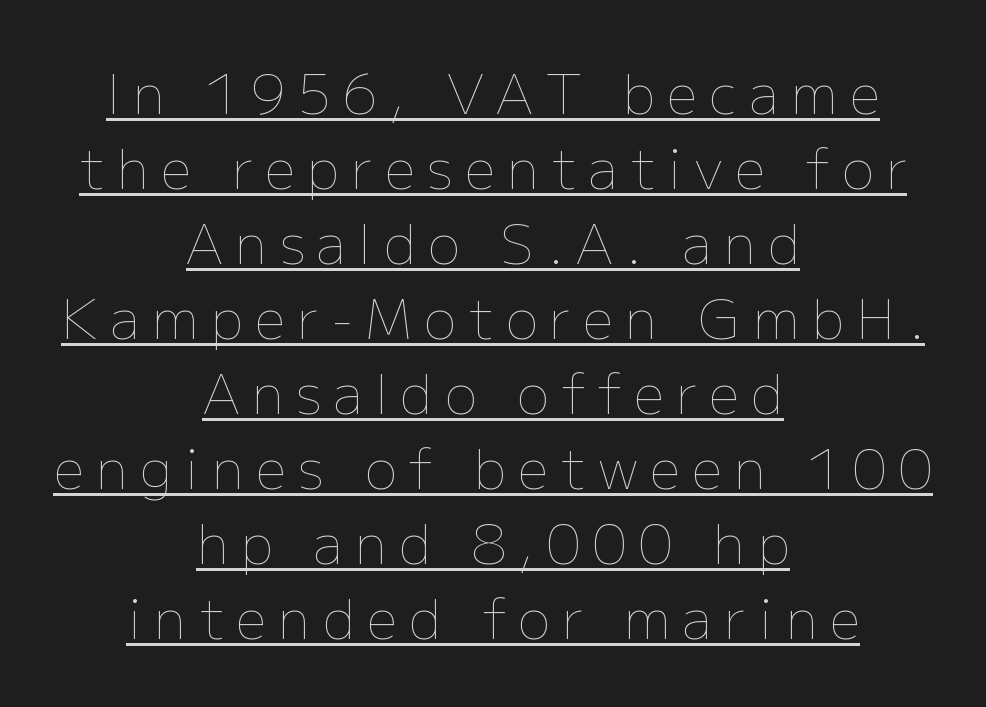
In terms of posture, this sample is upright. Horizontal alignment here is central, giving a formal, balanced look. The face used here is rendered with a markedly widened letterfit. The lettering is marked with a stroke running underneath it. If you measured baseline to baseline, you'd find a middling distance.
